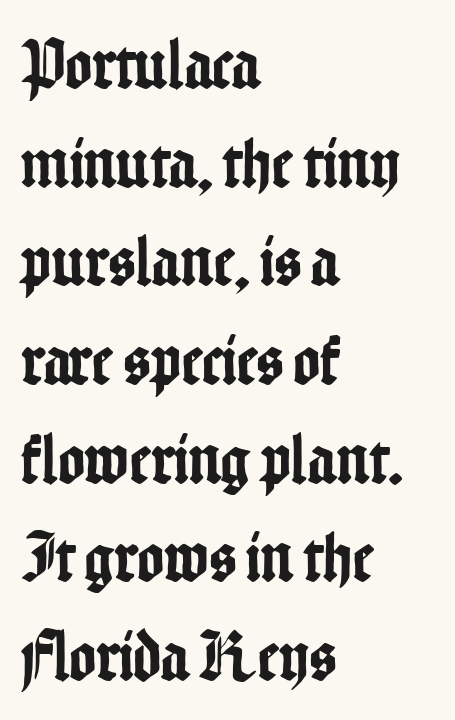
The rag falls on the right side of this text block. How are the letters spaced? Ordinarily, with no added tracking. The letters advance in unequal steps, a hallmark of proportional type. Italic: no, the glyphs are upright roman. This is sans-serif lettering, the kind often seen on screens and signage. Beneath every word, the page is bare.
